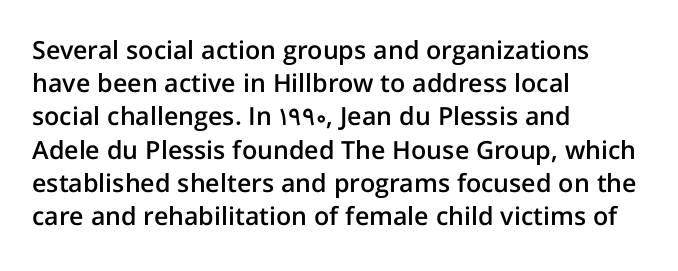
{"italic": "no", "bold": "semi", "underline": "no", "align": "left", "line_spacing": "normal", "line_spacing_ratio": 1.33, "letter_spacing": "normal", "letter_spacing_em": 0.0, "glyph_px": 25}
